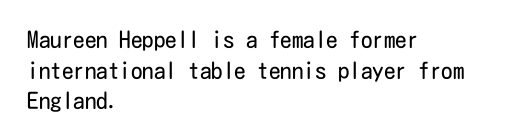
Q: Is the text bold? A: No.
Q: Is the text italic (slanted)? A: No, it is upright.
Q: Is the text underlined? A: No.
Q: How is the paragraph aligned? A: Left-aligned.
Q: Is the spacing between letters normal or unusually wide? A: Normal.
Q: Is the spacing between lines tight, normal or loose? A: Normal.
